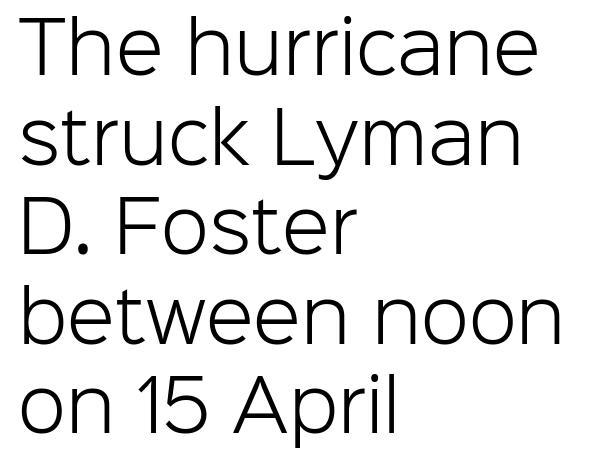
{"serif": "no", "italic": "no", "bold": "no", "weight": "light", "width": "normal", "stroke_contrast": "low", "x_height": "medium", "monospaced": "no", "underline": "no", "align": "left", "line_spacing": "normal", "line_spacing_ratio": 1.28, "letter_spacing": "normal", "letter_spacing_em": 0.0, "glyph_px": 70}
